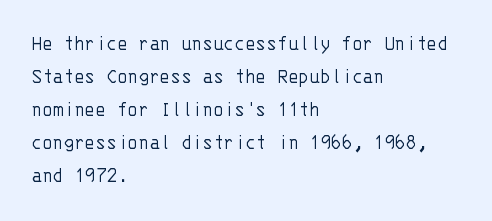
{"italic": "no", "bold": "no", "underline": "no", "align": "left", "line_spacing": "normal", "line_spacing_ratio": 1.5, "letter_spacing": "normal", "letter_spacing_em": 0.0, "glyph_px": 22}
